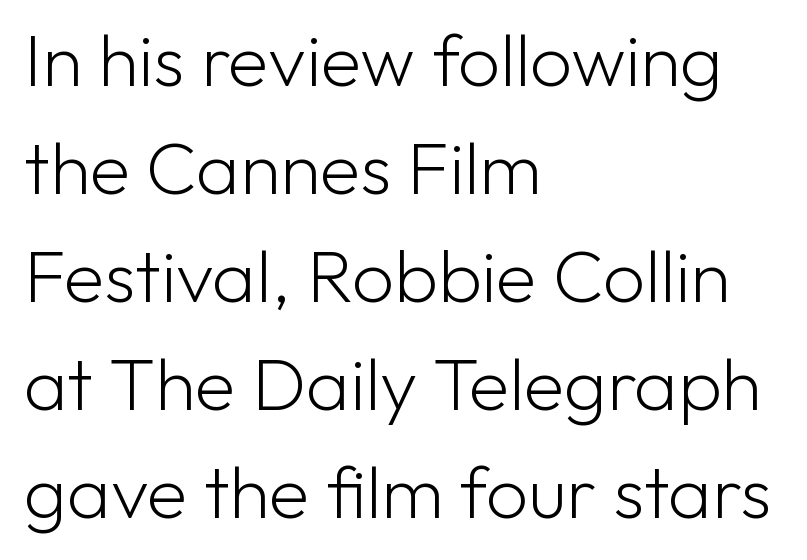
Q: Is the text bold? A: No.
Q: Is the text italic (slanted)? A: No, it is upright.
Q: Is the typeface a serif or a sans-serif typeface? A: Sans-serif.
Q: Is the text underlined? A: No.
Q: How is the paragraph aligned? A: Left-aligned.
Q: Is the spacing between letters normal or unusually wide? A: Normal.
Q: Is the spacing between lines tight, normal or loose? A: Normal.
Q: Width (condensed, normal, or wide)? A: Normal.
Q: Stroke contrast? A: Low.
Q: x-height? A: Medium.
Q: Monospaced? A: No.
